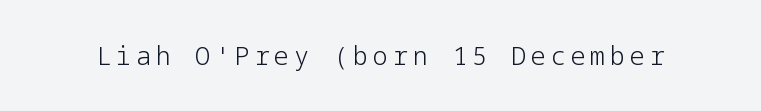
The type sits square on the baseline with zero lean. The strip under each line holds only bare page. Stroke thickness stays within the range of a standard reading face or lighter.
